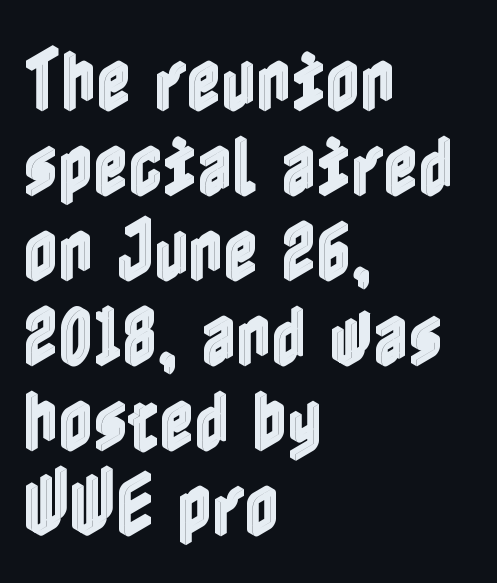
The image shows 67 px condensed type, upright; set left-aligned, normal line spacing (1.27x), normal letter spacing, not underlined; a medium x-height.
